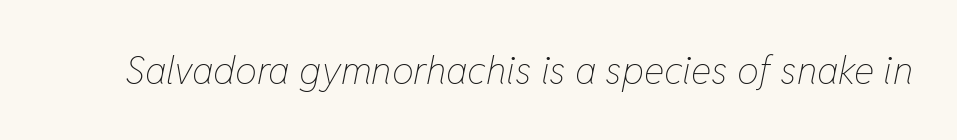
A bare baseline throughout the passage. This is not heavy type; no bold has been used. Short note: letters normally spaced. When letters slant like this, we call the style italic. A typesetter would call this proportional, since set widths differ per character.
